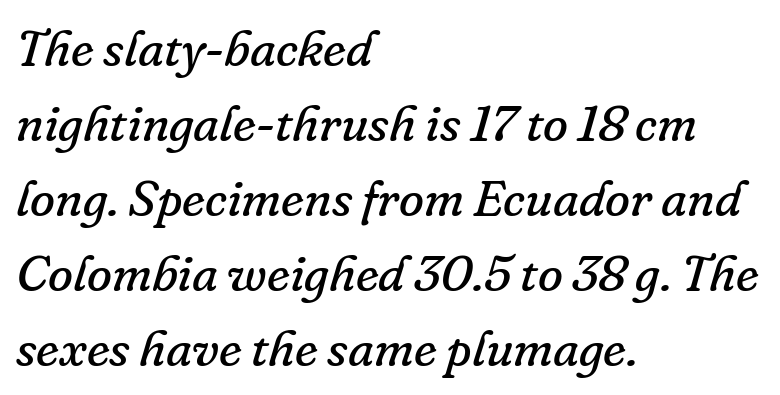
The image shows 51 px regular-weight serif type, italic (leaning right); set left-aligned, normal line spacing (1.47x), normal letter spacing, not underlined; low stroke contrast and a small x-height.
